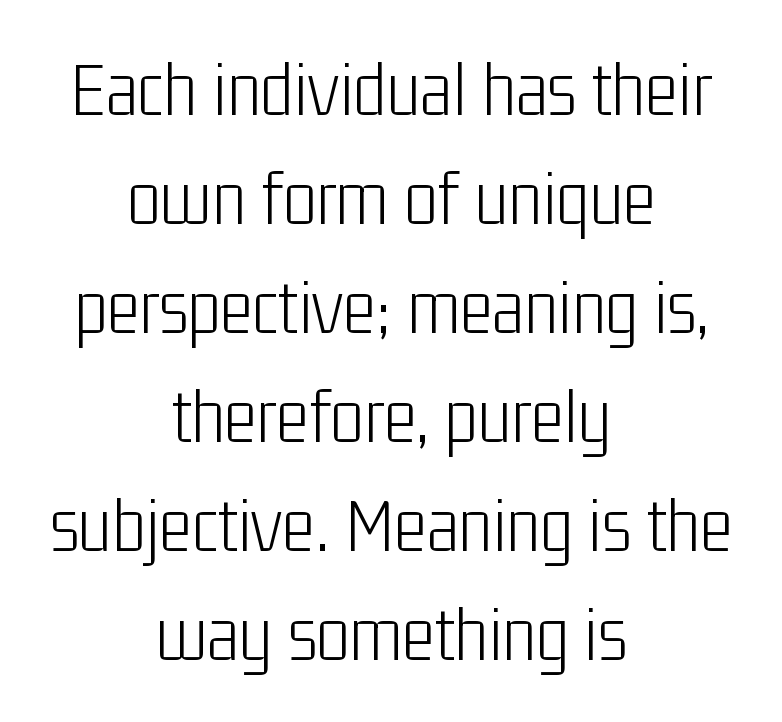
Q: Is the text bold? A: No.
Q: Is the text italic (slanted)? A: No, it is upright.
Q: Is the typeface a serif or a sans-serif typeface? A: Sans-serif.
Q: Is the text underlined? A: No.
Q: How is the paragraph aligned? A: Centered.
Q: Is the spacing between letters normal or unusually wide? A: Normal.
Q: Is the spacing between lines tight, normal or loose? A: Normal.
Q: Width (condensed, normal, or wide)? A: Condensed.
Q: Stroke contrast? A: Low.
Q: x-height? A: Medium.
Q: Monospaced? A: No.
